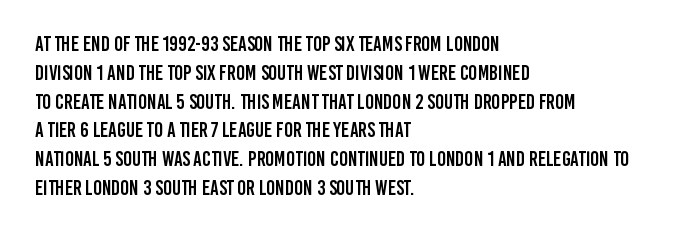
The image shows 21 px text type, upright; set left-aligned, normal line spacing (1.37x), normal letter spacing, not underlined.
